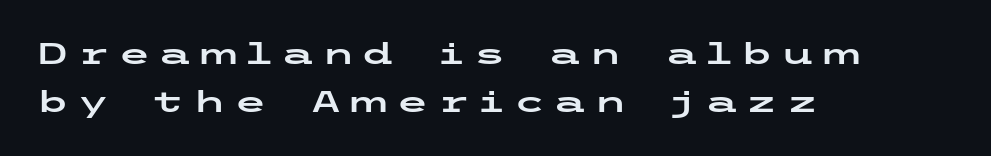
In terms of letterform style, serifs are entirely absent. There is plenty of visible air inserted between adjacent glyphs. Style check: upright. If you drew a ruler down the left edge, every line would touch it. Successive baselines arrive at the customary interval. Underlining? Definitely not there.
